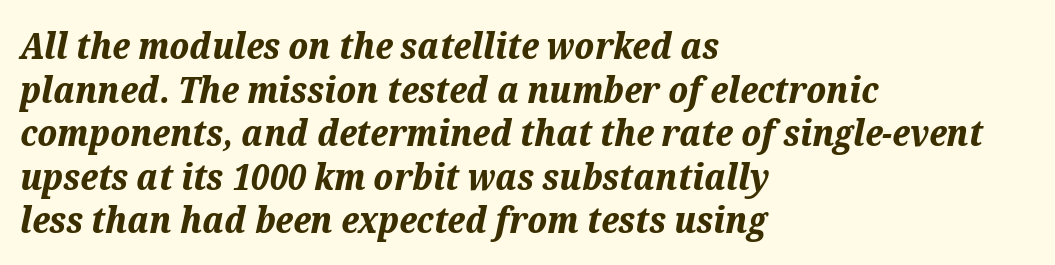
{"italic": "yes", "lean": "right", "slant_degrees": 12, "bold": "yes", "weight": "bold", "width": "normal", "stroke_contrast": "medium", "x_height": "medium", "monospaced": "no", "underline": "no", "align": "left", "line_spacing_ratio": 1.21, "letter_spacing": "normal", "letter_spacing_em": 0.0, "glyph_px": 36}
